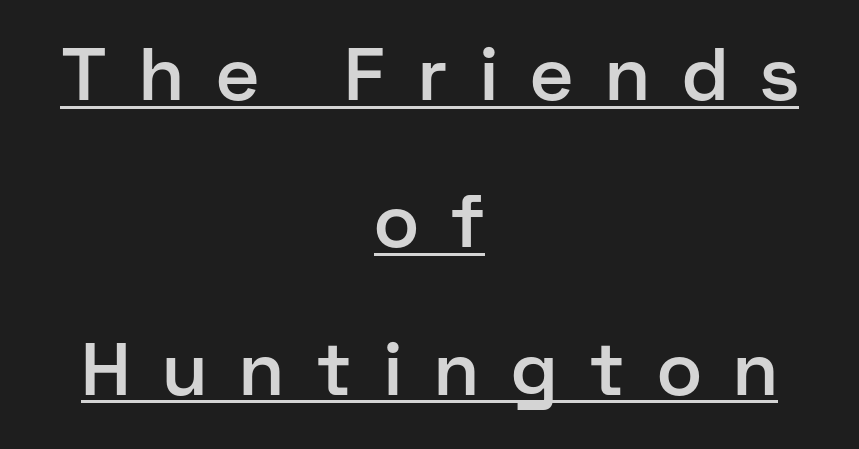
Q: Is the text bold? A: Semi-bold.
Q: Is the text italic (slanted)? A: No, it is upright.
Q: Is the typeface a serif or a sans-serif typeface? A: Sans-serif.
Q: Is the text underlined? A: Yes.
Q: How is the paragraph aligned? A: Centered.
Q: Is the spacing between letters normal or unusually wide? A: Unusually wide.
Q: Is the spacing between lines tight, normal or loose? A: Loose.
Q: Width (condensed, normal, or wide)? A: Normal.
Q: Stroke contrast? A: Low.
Q: x-height? A: Medium.
Q: Monospaced? A: No.
